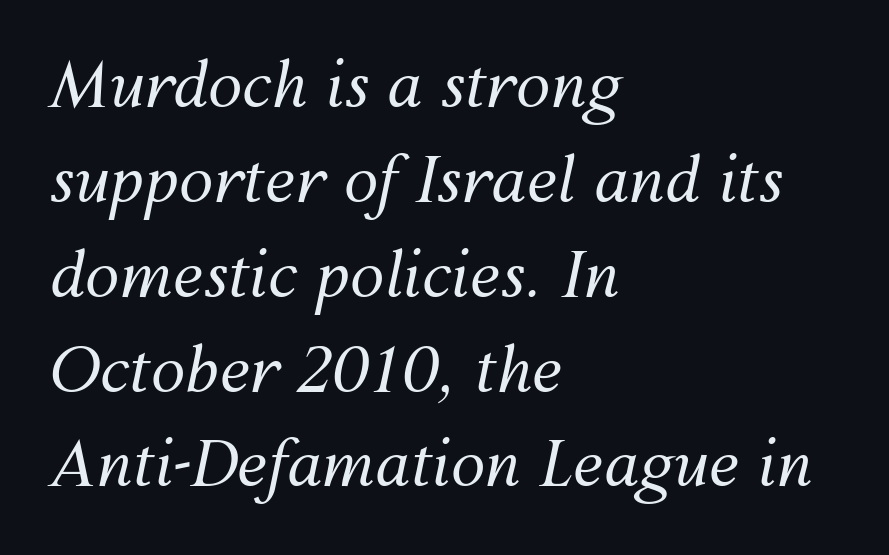
The image shows 62 px regular-weight type, italic (leaning right); set left-aligned, normal line spacing (1.53x), normal letter spacing, not underlined; medium stroke contrast and a medium x-height.
